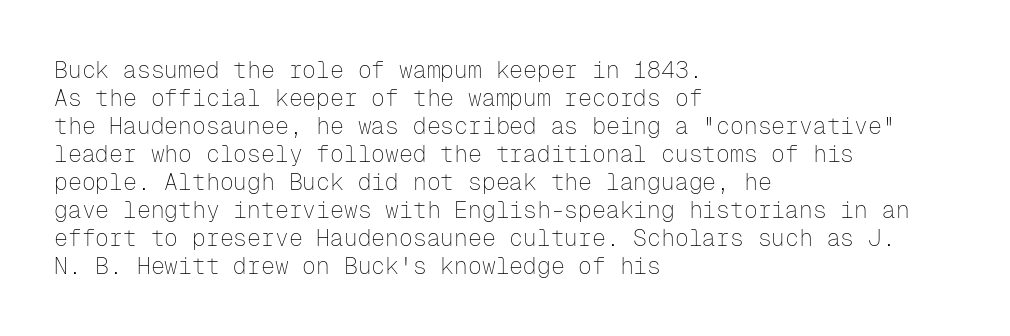
Every stem runs plumb, perpendicular to the baseline. Layout note: lines flush left. Decoration check: the copy has no underline. Short note: letters normally spaced.
